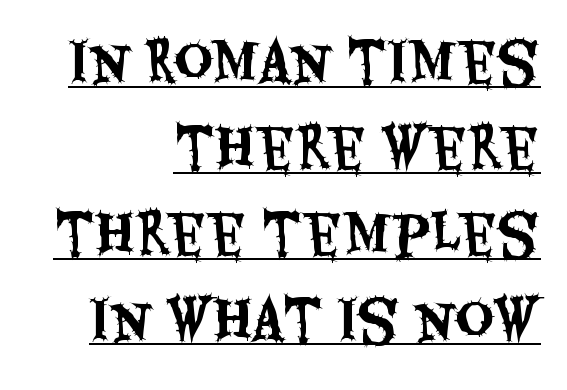
Q: Is the text italic (slanted)? A: No, it is upright.
Q: Is the typeface a serif or a sans-serif typeface? A: Sans-serif.
Q: Is the text underlined? A: Yes.
Q: How is the paragraph aligned? A: Right-aligned.
Q: Is the spacing between letters normal or unusually wide? A: Normal.
Q: Is the spacing between lines tight, normal or loose? A: Normal.
Q: Width (condensed, normal, or wide)? A: Condensed.
Q: Stroke contrast? A: Medium.
Q: x-height? A: Large.
Q: Monospaced? A: No.
